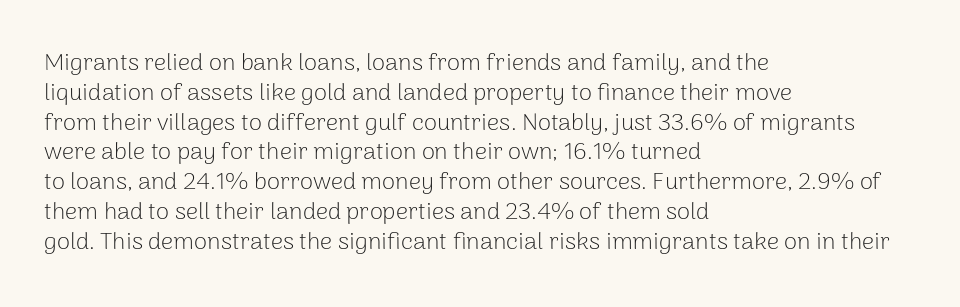
{"italic": "no", "bold": "no", "underline": "no", "align": "left", "line_spacing_ratio": 1.24, "letter_spacing": "normal", "letter_spacing_em": 0.0, "glyph_px": 24}
